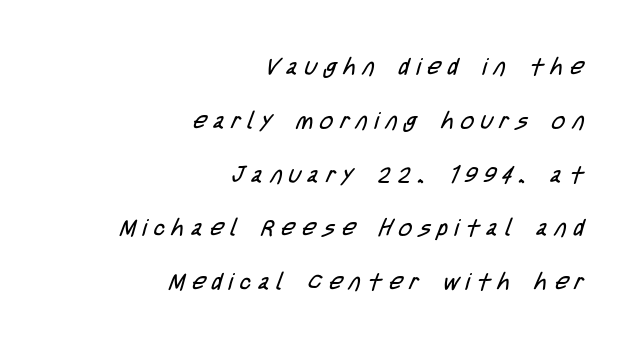
{"bold": "no", "underline": "no", "align": "right", "line_spacing": "loose", "line_spacing_ratio": 2.34, "letter_spacing": "wide", "letter_spacing_em": 0.31, "glyph_px": 23}
